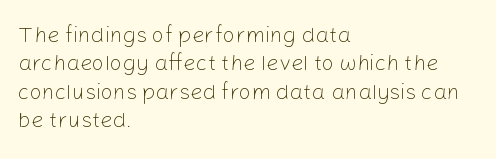
The image shows 22 px text type, upright; set left-aligned, normal line spacing (1.29x), normal letter spacing, not underlined.
